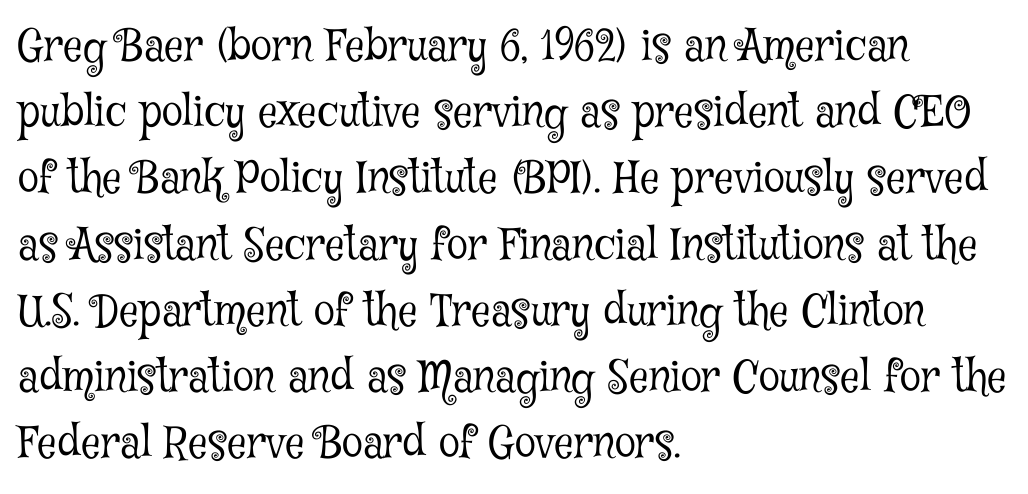
The string is rendered with underlining switched off. Classification — serif. This sample keeps an unexceptional amount of space between lines. The face used here is proportionally spaced, like ordinary book or web type. Between one letter and the next there's only the usual sliver of space. Every stem runs plumb, perpendicular to the baseline.
